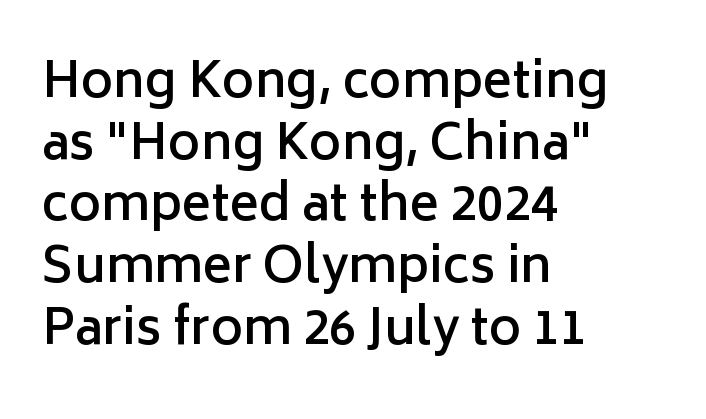
Posture: upright roman. This rendering uses left alignment, leaving the right contour irregular. The vertical gap from one line to the next is medium. Emphasis by weight is partial: semibold.
